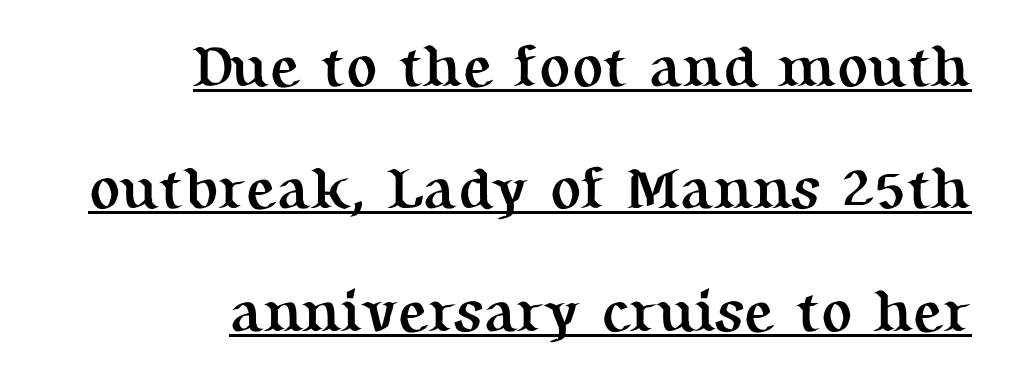
{"serif": "yes", "italic": "no", "bold": "yes", "weight": "semibold", "width": "normal", "stroke_contrast": "medium", "x_height": "medium", "monospaced": "no", "underline": "yes", "align": "right", "line_spacing": "loose", "line_spacing_ratio": 2.11, "letter_spacing": "normal", "letter_spacing_em": 0.0, "glyph_px": 58}
